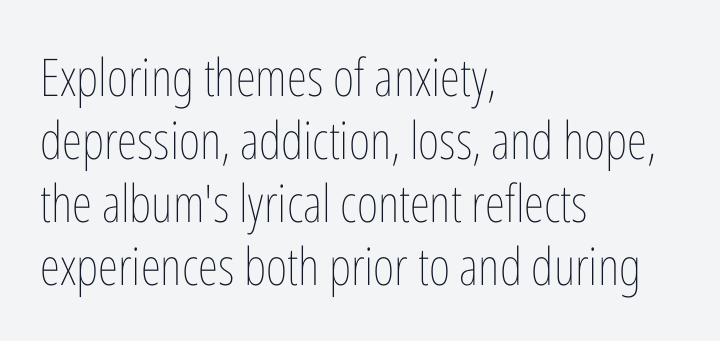
Check under the words: just untouched page. Look at the tracking — it's just the regular setting, nothing added. Each line starts at the same left margin while the right side varies. This reads as an unemphasized weight, regular at the heaviest. Proportional: the letters do not fall into vertical columns. Posture: vertical.
